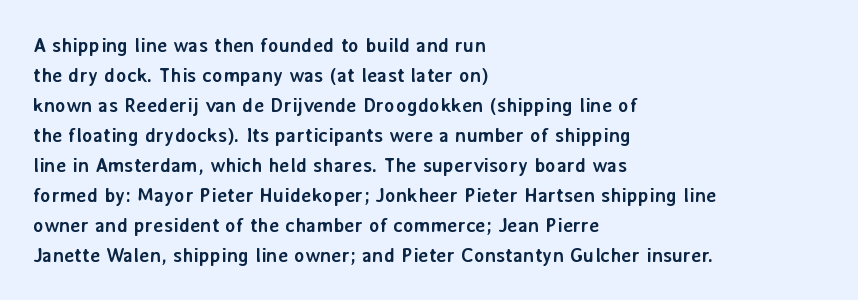
The image shows 20 px bold type, upright; set left-aligned, normal line spacing (1.5x), normal letter spacing, not underlined.
